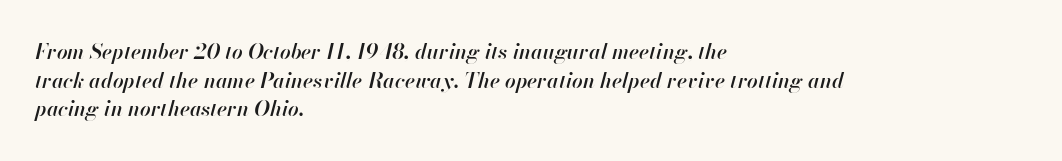
Q: Is the text bold? A: Semi-bold.
Q: Is the text italic (slanted)? A: Yes, it leans right by about 13 degrees.
Q: Is the text underlined? A: No.
Q: How is the paragraph aligned? A: Left-aligned.
Q: Is the spacing between letters normal or unusually wide? A: Normal.
Q: Is the spacing between lines tight, normal or loose? A: Normal.
